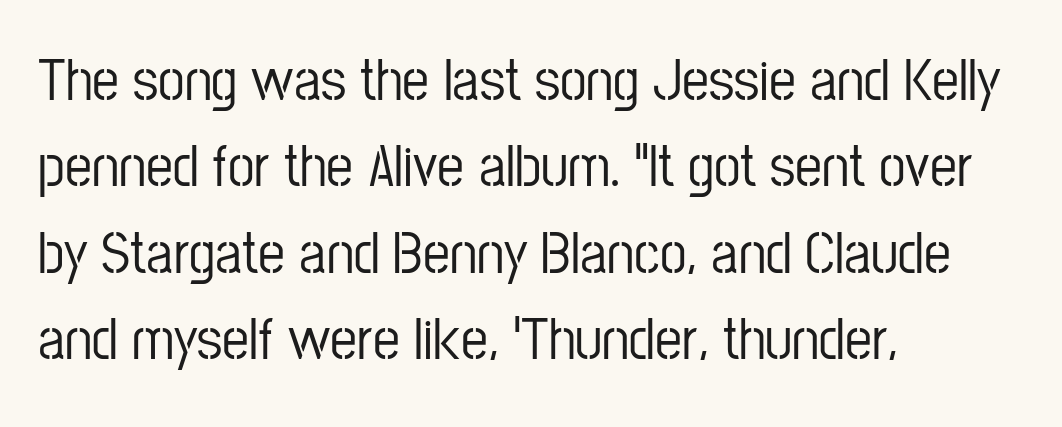
{"serif": "no", "italic": "no", "width": "condensed", "stroke_contrast": "low", "x_height": "medium", "monospaced": "no", "underline": "no", "align": "left", "line_spacing": "normal", "line_spacing_ratio": 1.44, "letter_spacing": "normal", "letter_spacing_em": 0.0, "glyph_px": 60}
